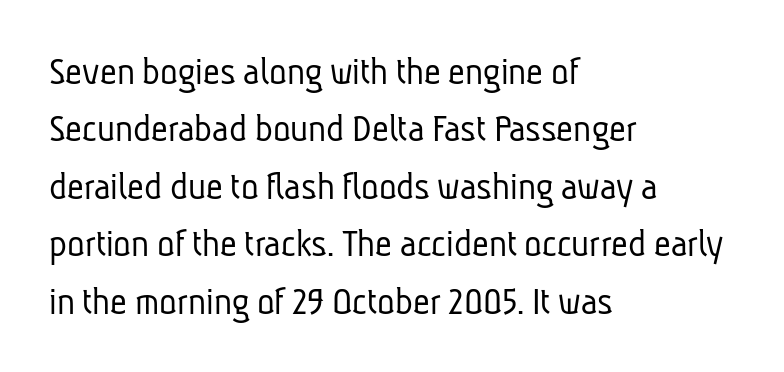
Decoration check: the copy has no underline. No chunkiness to these letters — they're not bold. Teacher's note: observe the even left margin — that is flush-left alignment. Does extra space separate the letters? No, they use regular spacing.
